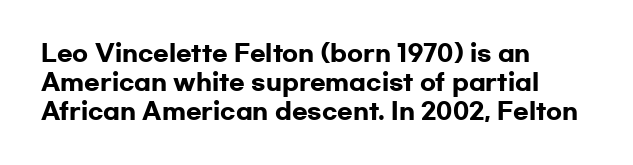
{"italic": "no", "bold": "yes", "underline": "no", "align": "left", "line_spacing": "normal", "line_spacing_ratio": 1.27, "letter_spacing": "normal", "letter_spacing_em": 0.0, "glyph_px": 23}
